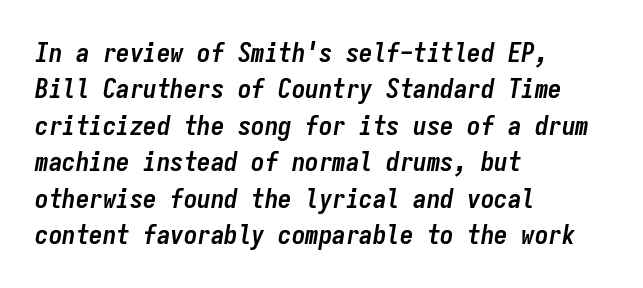
The image shows 27 px bold type, italic (leaning right); set left-aligned, normal line spacing (1.35x), normal letter spacing, not underlined.
